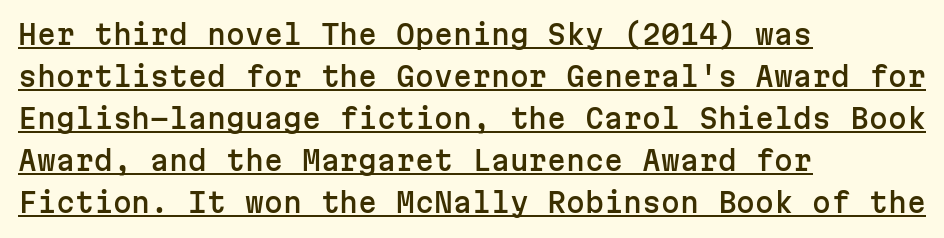
The glyphs are accompanied by a horizontal stroke just below them. Is the letter spacing exaggerated? No — it looks like the ordinary default. Line beginnings align vertically; line endings do not. Rows of type keep a routine distance in the vertical direction. Ascenders rise straight up at ninety degrees.
